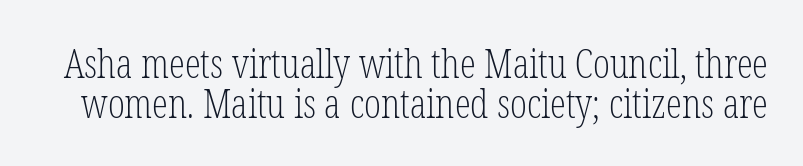
{"serif": "yes", "italic": "no", "bold": "no", "weight": "light", "width": "condensed", "stroke_contrast": "low", "x_height": "medium", "monospaced": "no", "underline": "no", "line_spacing": "tight", "line_spacing_ratio": 1.01, "letter_spacing": "normal", "letter_spacing_em": 0.0, "glyph_px": 40}
